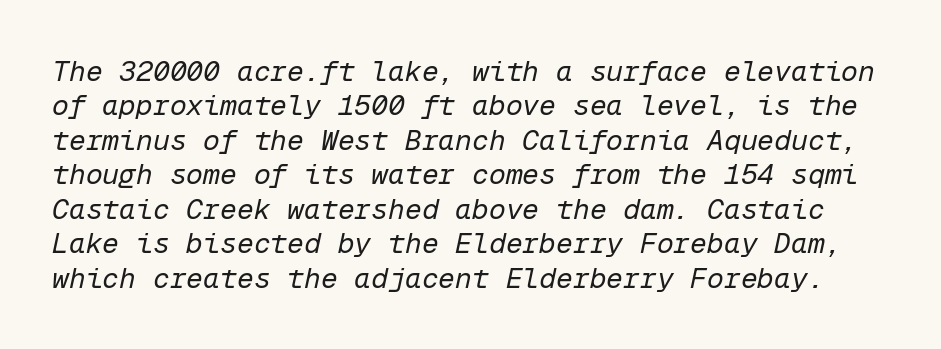
The image shows 28 px regular-weight type, italic (leaning right), monospaced; set line spacing 1.23x, normal letter spacing, not underlined; low stroke contrast and a medium x-height.
